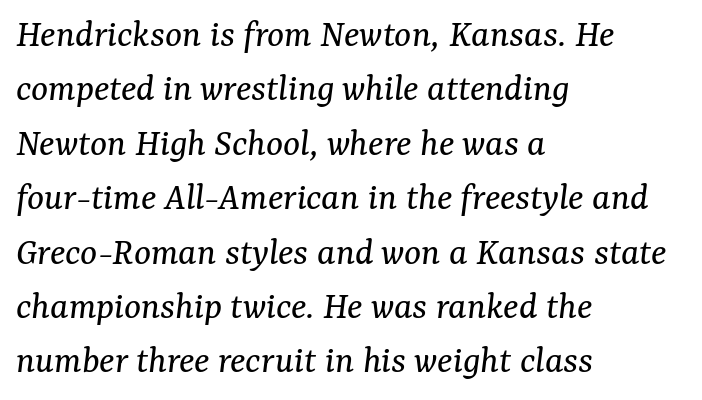
Q: Is the text bold? A: No.
Q: Is the text italic (slanted)? A: Yes, it leans right by about 7 degrees.
Q: Is the typeface a serif or a sans-serif typeface? A: Serif.
Q: Is the text underlined? A: No.
Q: How is the paragraph aligned? A: Left-aligned.
Q: Is the spacing between letters normal or unusually wide? A: Normal.
Q: Is the spacing between lines tight, normal or loose? A: Normal.
Q: Width (condensed, normal, or wide)? A: Normal.
Q: Stroke contrast? A: Medium.
Q: x-height? A: Medium.
Q: Monospaced? A: No.
